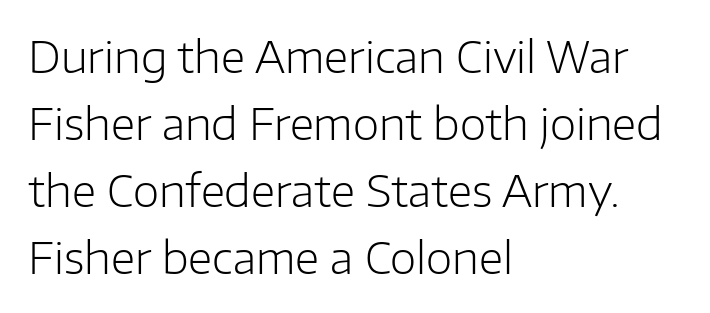
Q: Is the text bold? A: No.
Q: Is the text italic (slanted)? A: No, it is upright.
Q: Is the typeface a serif or a sans-serif typeface? A: Sans-serif.
Q: Is the text underlined? A: No.
Q: How is the paragraph aligned? A: Left-aligned.
Q: Is the spacing between letters normal or unusually wide? A: Normal.
Q: Is the spacing between lines tight, normal or loose? A: Normal.
Q: Width (condensed, normal, or wide)? A: Normal.
Q: Stroke contrast? A: Low.
Q: x-height? A: Medium.
Q: Monospaced? A: No.
